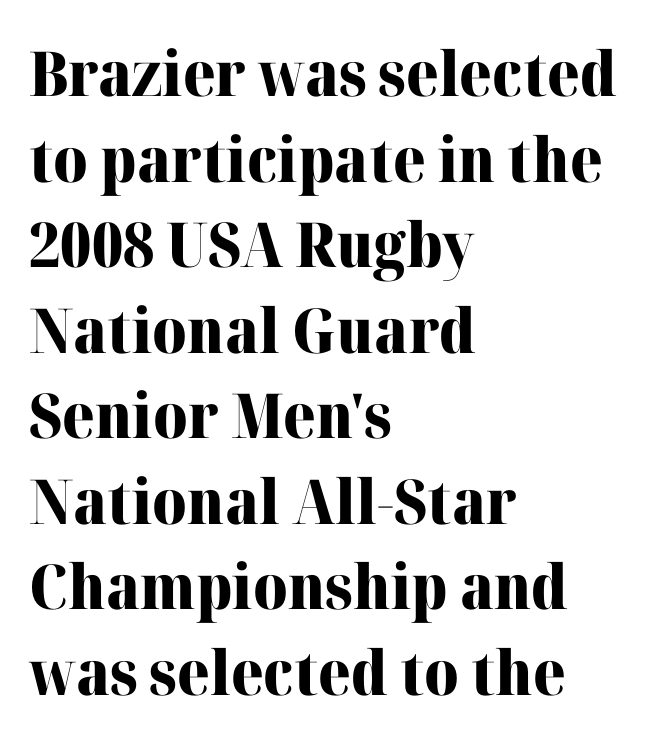
Q: Is the text bold? A: Yes.
Q: Is the text italic (slanted)? A: No, it is upright.
Q: Is the typeface a serif or a sans-serif typeface? A: Serif.
Q: Is the text underlined? A: No.
Q: How is the paragraph aligned? A: Left-aligned.
Q: Is the spacing between letters normal or unusually wide? A: Normal.
Q: Is the spacing between lines tight, normal or loose? A: Normal.
Q: Width (condensed, normal, or wide)? A: Normal.
Q: Stroke contrast? A: High.
Q: x-height? A: Medium.
Q: Monospaced? A: No.
